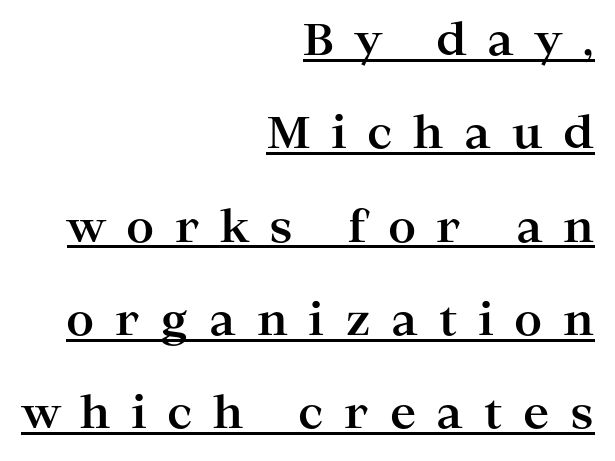
The rag falls on the left side of this text block. This rendering widens character spacing well past its baseline value. Posture: vertical. These lines stand farther apart than default settings would place them. How heavy is the stroke? Heavy — this is a bold. The letters advance in unequal steps, a hallmark of proportional type.
